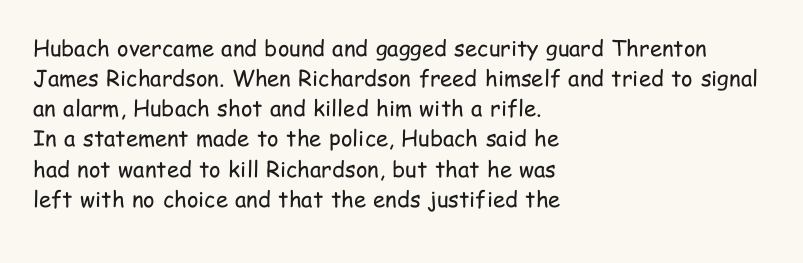
{"italic": "no", "bold": "no", "underline": "no", "align": "left", "line_spacing": "normal", "line_spacing_ratio": 1.37, "letter_spacing": "normal", "letter_spacing_em": 0.0, "glyph_px": 22}
